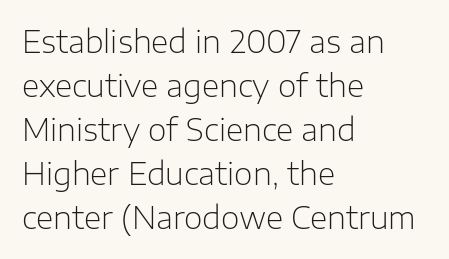
Unmarked baselines from the first word to the last. Quick note: interline space is typical. Vertical stems look standard width or narrower in stroke. Students, note that the glyphs here touch the page at normal intervals. Every row of glyphs begins at an identical x-position on the left. The characters display no serif detailing; their extremities are plain.
